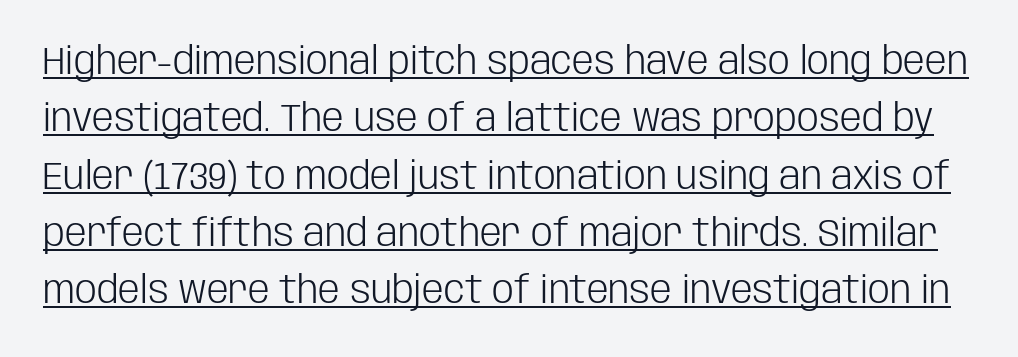
Words appear dense and cohesive because spacing is normal. The typesetting does not lean heavy: it is not bold. Compared with undecorated copy, this sample adds a rule below the words. These lines are rendered in a variable-pitch font.
